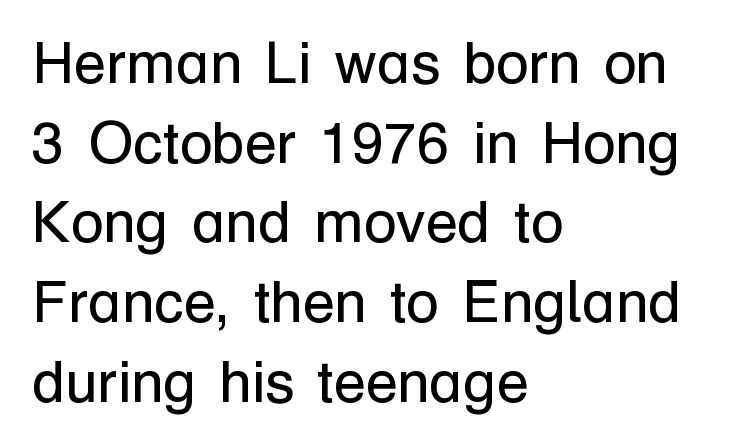
The space beneath each line is pristine and unruled. Stroke terminals: plain, sans-serif. The typesetter chose a ragged-right arrangement here. These lines are rendered in a variable-pitch font. The letterforms sit shoulder to shoulder at normal distance. Nothing heavy about these letters — not bold at all.
